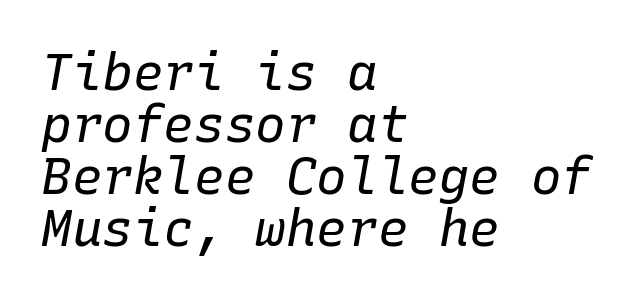
The rendering uses a small line-height, squeezing the rows. These lines keep a tight, regular rhythm from letter to letter. The face used here is monospaced, like something from a code editor. The gap between lines stays unmarked. Compared with a centered layout, this one pins lines to the left instead.
